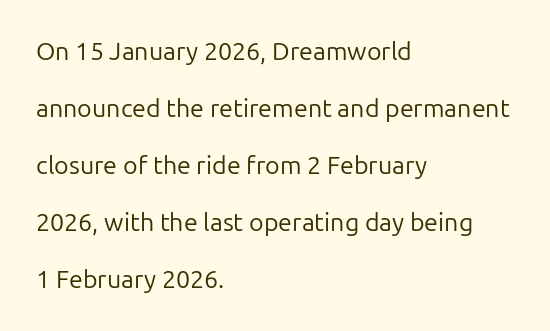
On a weight scale, this lands at 450 or below. Words appear dense and cohesive because spacing is normal. The space beneath each line is pristine and unruled. The text block is weighted toward the left margin, trailing off unevenly rightward.
